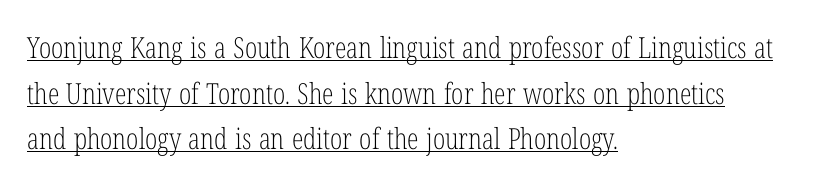
The image shows 29 px light, condensed serif type, upright; set left-aligned, normal line spacing (1.57x), normal letter spacing, underlined; low stroke contrast and a medium x-height.
